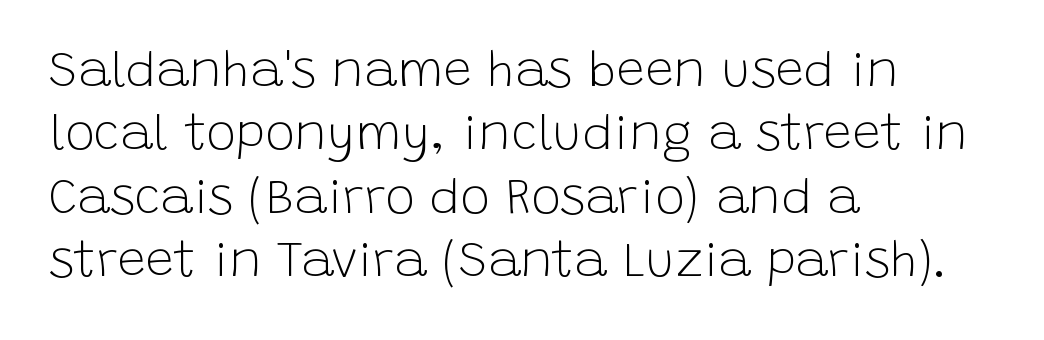
Q: Is the text bold? A: No.
Q: Is the text italic (slanted)? A: No, it is upright.
Q: Is the typeface a serif or a sans-serif typeface? A: Sans-serif.
Q: Is the text underlined? A: No.
Q: How is the paragraph aligned? A: Left-aligned.
Q: Is the spacing between letters normal or unusually wide? A: Normal.
Q: Is the spacing between lines tight, normal or loose? A: Normal.
Q: Width (condensed, normal, or wide)? A: Normal.
Q: Stroke contrast? A: Low.
Q: x-height? A: Large.
Q: Monospaced? A: No.
